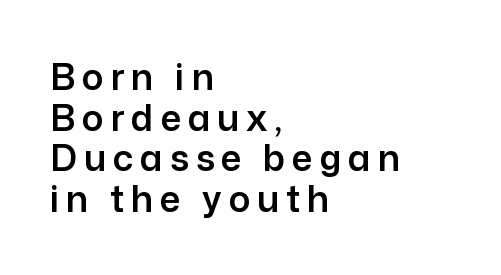
{"serif": "no", "italic": "no", "width": "normal", "stroke_contrast": "low", "x_height": "medium", "monospaced": "no", "underline": "no", "align": "left", "line_spacing": "tight", "line_spacing_ratio": 1.13, "glyph_px": 36}
